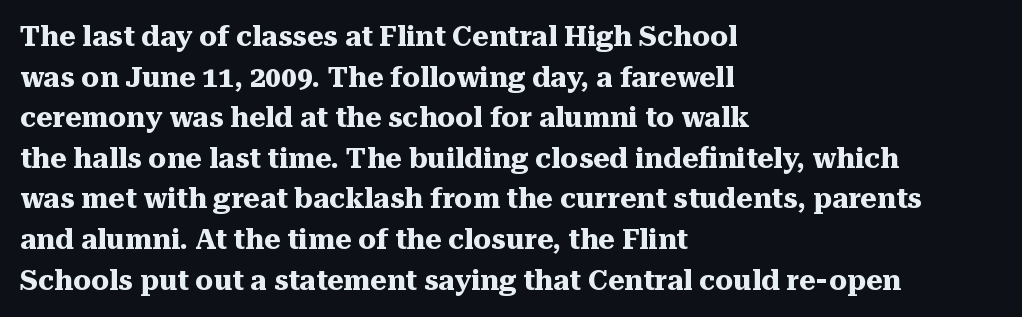
{"serif": "yes", "italic": "no", "bold": "yes", "weight": "heavy", "width": "normal", "stroke_contrast": "medium", "x_height": "medium", "monospaced": "no", "underline": "no", "align": "left", "line_spacing": "normal", "line_spacing_ratio": 1.45, "letter_spacing": "normal", "letter_spacing_em": 0.0, "glyph_px": 28}
